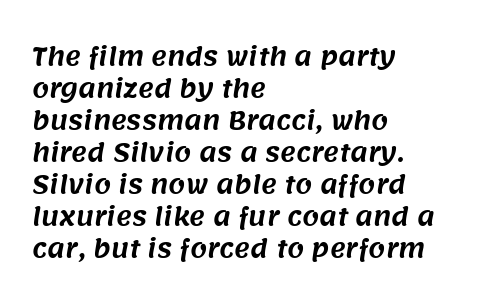
Tracking value appears to be zero — textbook default spacing. Notice how the passage keeps a crisp vertical edge on the left only. Anything drawn beneath the words? Only blank space. Baseline-to-baseline distance is the conventional proportion of letter height.
